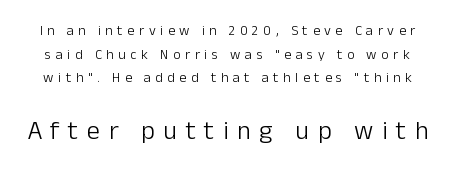
The block of text has a typical density, with ordinary space between rows. Designer's note — italics off, roman on. The characters are drawn with everyday or finer stroke widths. Check the space under the baseline: it is left empty.
